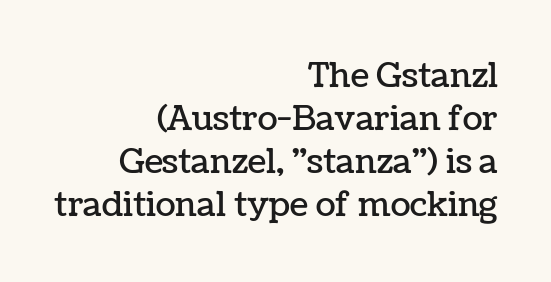
{"italic": "no", "width": "normal", "stroke_contrast": "low", "x_height": "medium", "monospaced": "no", "underline": "no", "align": "right", "line_spacing": "normal", "line_spacing_ratio": 1.3, "letter_spacing": "normal", "letter_spacing_em": 0.0, "glyph_px": 33}
